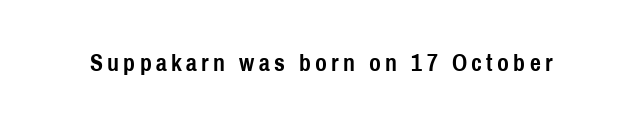
{"italic": "no", "bold": "yes", "underline": "no", "glyph_px": 24}
